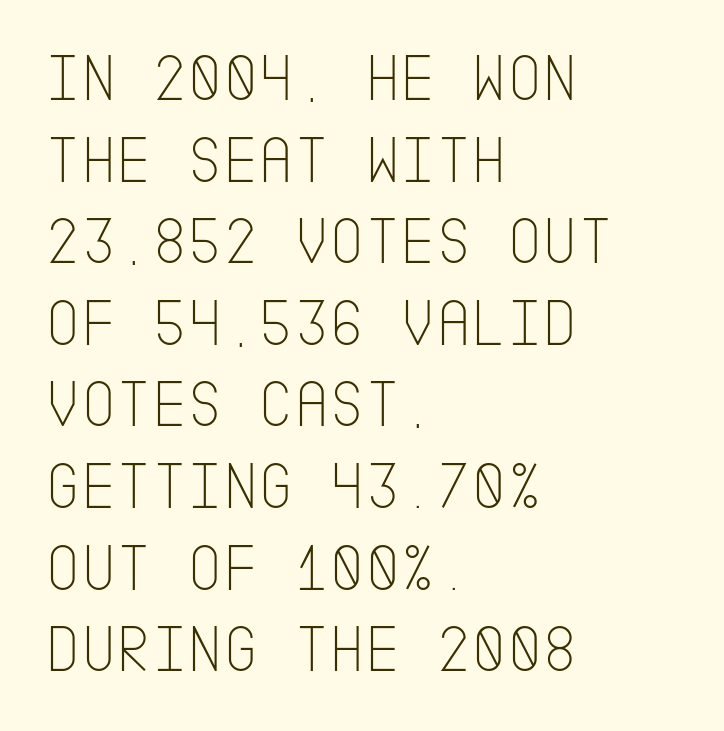
{"serif": "no", "italic": "no", "bold": "no", "weight": "thin", "width": "condensed", "stroke_contrast": "low", "x_height": "large", "underline": "no", "align": "left", "line_spacing_ratio": 1.2, "letter_spacing": "normal", "letter_spacing_em": 0.0, "glyph_px": 68}
